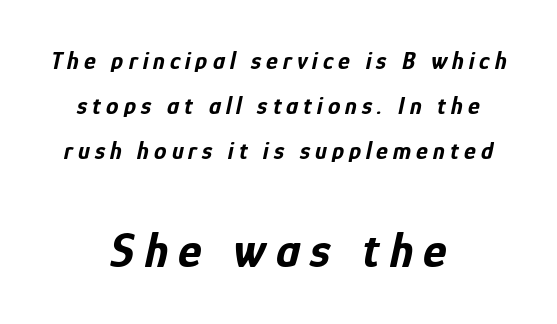
Q: Is the text bold? A: Yes.
Q: Is the text italic (slanted)? A: Yes, it leans right by about 12 degrees.
Q: Is the text underlined? A: No.
Q: How is the paragraph aligned? A: Centered.
Q: Is the spacing between letters normal or unusually wide? A: Unusually wide.
Q: Which block of text is set in a larger size, the first (top) or the second (bottom)? A: The second (bottom) one.
Q: Width (condensed, normal, or wide)? A: Condensed.
Q: Stroke contrast? A: Low.
Q: x-height? A: Medium.
Q: Monospaced? A: No.
